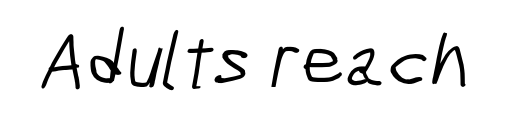
The image shows 78 px light, condensed sans-serif type; set normal letter spacing, not underlined; low stroke contrast and a medium x-height.
